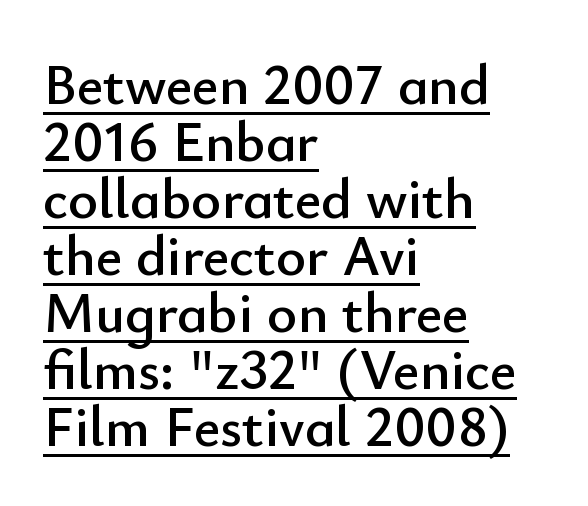
The image shows 57 px sans-serif type, upright; set left-aligned, tight line spacing (1.0x), normal letter spacing, underlined; low stroke contrast and a small x-height.
